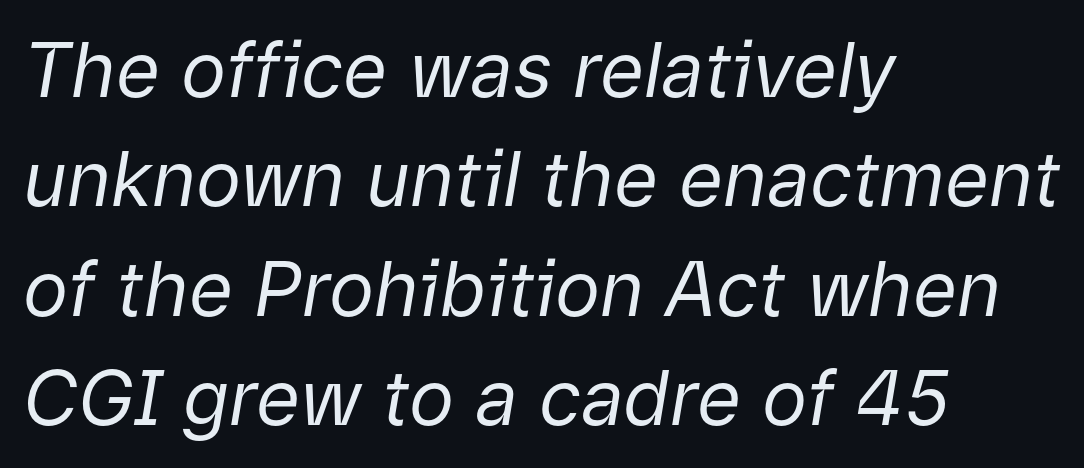
{"italic": "yes", "lean": "right", "slant_degrees": 9, "bold": "no", "weight": "regular", "width": "normal", "stroke_contrast": "low", "x_height": "medium", "monospaced": "no", "underline": "no", "align": "left", "line_spacing": "normal", "line_spacing_ratio": 1.44, "letter_spacing": "normal", "letter_spacing_em": 0.0, "glyph_px": 76}
